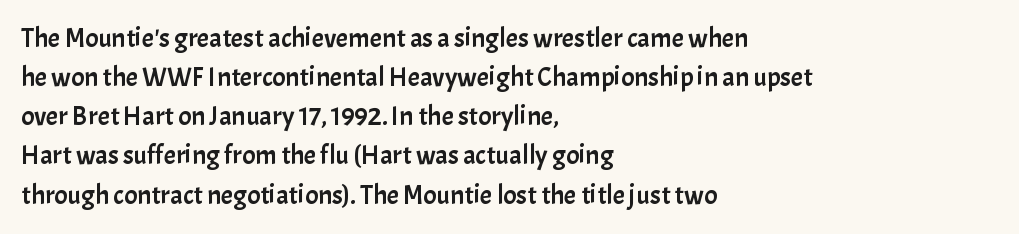
The image shows 27 px text type, upright; set left-aligned, normal line spacing (1.45x), normal letter spacing, not underlined.
